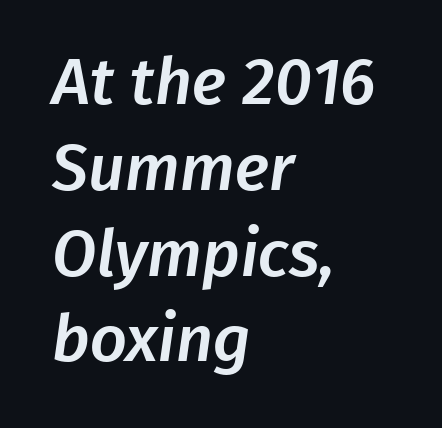
The image shows 65 px sans-serif type; set left-aligned, normal line spacing (1.32x), normal letter spacing, not underlined; low stroke contrast and a medium x-height.
